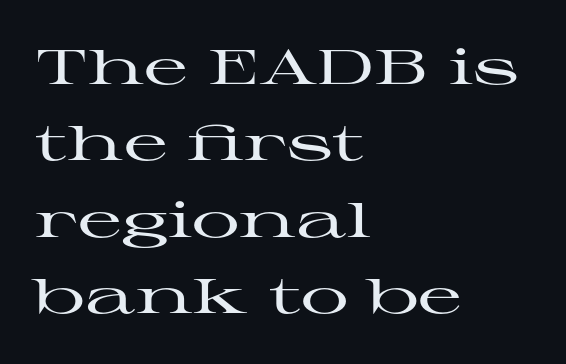
{"serif": "yes", "italic": "no", "width": "wide", "stroke_contrast": "high", "x_height": "medium", "monospaced": "no", "underline": "no", "align": "left", "line_spacing": "normal", "line_spacing_ratio": 1.59, "letter_spacing": "normal", "letter_spacing_em": 0.0, "glyph_px": 48}
